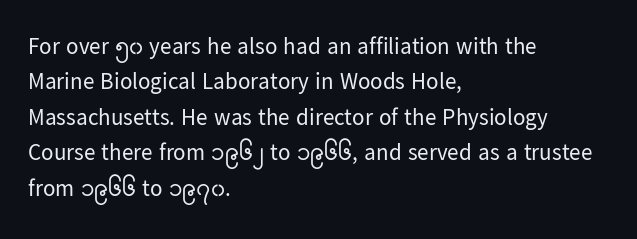
{"italic": "no", "bold": "no", "underline": "no", "align": "left", "line_spacing": "normal", "line_spacing_ratio": 1.54, "letter_spacing": "normal", "letter_spacing_em": 0.0, "glyph_px": 23}
